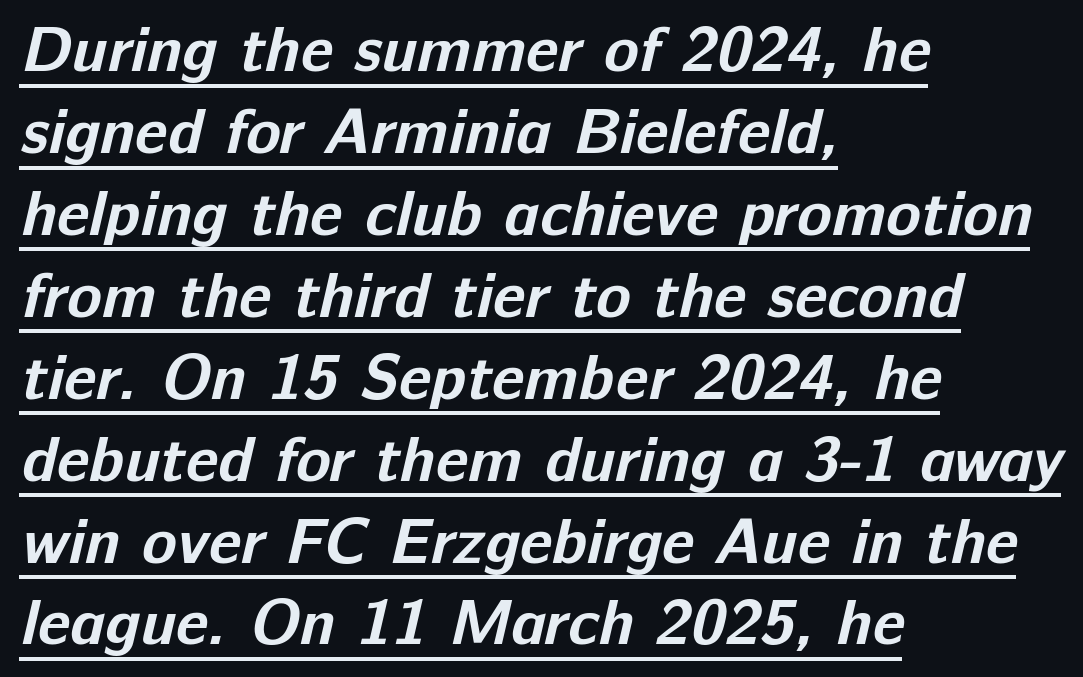
{"serif": "no", "bold": "yes", "weight": "bold", "width": "normal", "stroke_contrast": "low", "x_height": "medium", "monospaced": "no", "underline": "yes", "align": "left", "line_spacing": "normal", "line_spacing_ratio": 1.28, "letter_spacing": "normal", "letter_spacing_em": 0.0, "glyph_px": 64}
